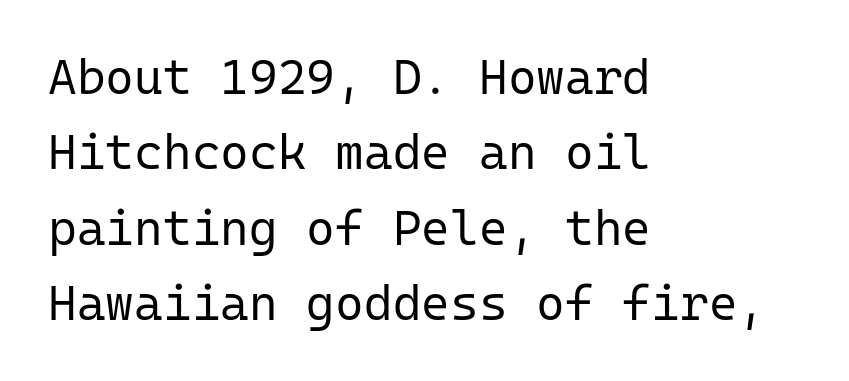
{"serif": "no", "italic": "no", "bold": "no", "weight": "regular", "width": "normal", "stroke_contrast": "low", "x_height": "medium", "monospaced": "yes", "underline": "no", "align": "left", "line_spacing": "normal", "line_spacing_ratio": 1.54, "letter_spacing": "normal", "letter_spacing_em": 0.0, "glyph_px": 49}
